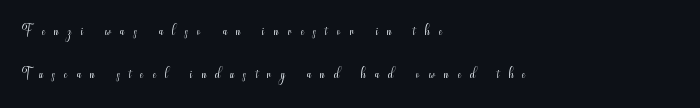
The image shows 20 px text type; set left-aligned, loose line spacing (2.17x), unusually wide letter spacing (+0.47 em), not underlined.
